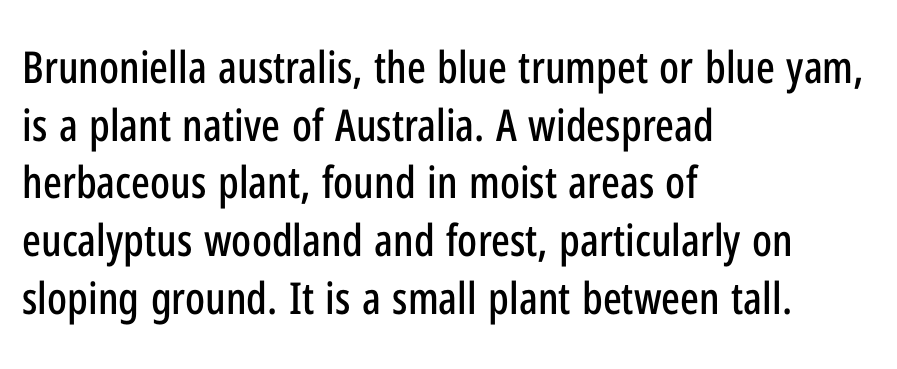
The image shows 44 px condensed sans-serif type, upright; set left-aligned, normal line spacing (1.31x), normal letter spacing, not underlined; low stroke contrast and a medium x-height.
